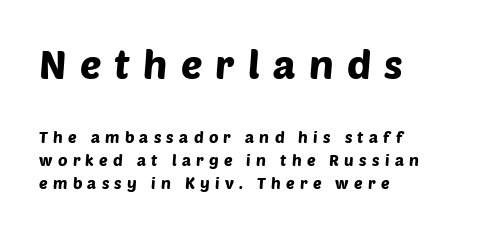
Q: Is the typeface a serif or a sans-serif typeface? A: Sans-serif.
Q: Is the text underlined? A: No.
Q: How is the paragraph aligned? A: Left-aligned.
Q: Is the spacing between letters normal or unusually wide? A: Unusually wide.
Q: Is the spacing between lines tight, normal or loose? A: Normal.
Q: Which block of text is set in a larger size, the first (top) or the second (bottom)? A: The first (top) one.
Q: Width (condensed, normal, or wide)? A: Normal.
Q: Stroke contrast? A: Low.
Q: x-height? A: Large.
Q: Monospaced? A: No.
